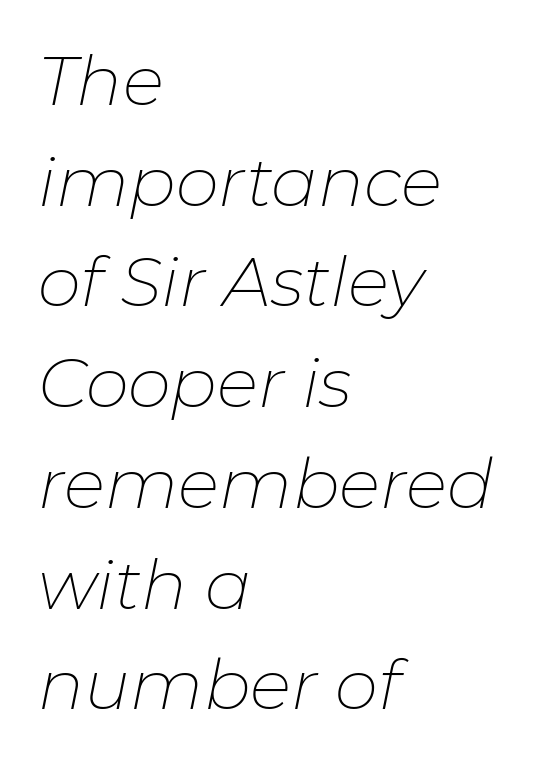
The image shows 69 px thin type, italic (leaning right); set left-aligned, normal line spacing (1.46x), normal letter spacing, not underlined; low stroke contrast and a medium x-height.
